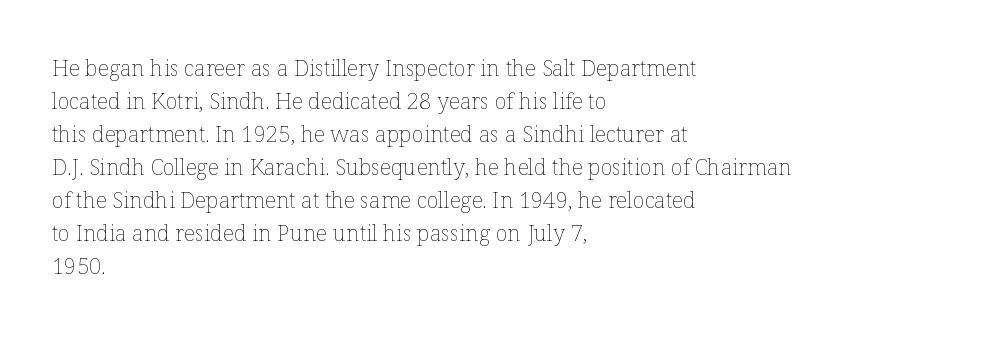
Q: Is the text bold? A: No.
Q: Is the text italic (slanted)? A: No, it is upright.
Q: Is the text underlined? A: No.
Q: How is the paragraph aligned? A: Left-aligned.
Q: Is the spacing between letters normal or unusually wide? A: Normal.
Q: Is the spacing between lines tight, normal or loose? A: Normal.
